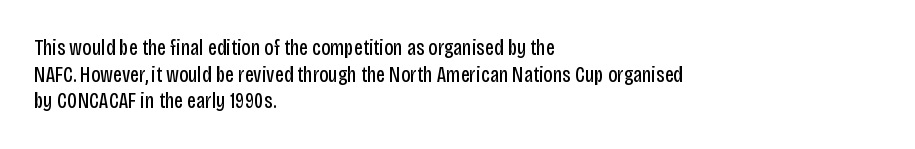
The face used here is rendered with its standard letterfit. The rag falls on the right side of this text block. The typeface has the unassuming heft of standard copy or less. Italic: no, the glyphs are upright roman.
